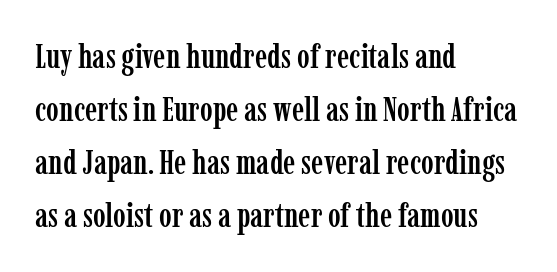
The image shows 34 px condensed serif type, upright; set left-aligned, normal line spacing (1.56x), normal letter spacing, not underlined; low stroke contrast and a medium x-height.
